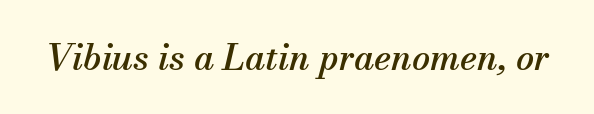
Q: Is the text italic (slanted)? A: Yes, it leans right by about 13 degrees.
Q: Is the typeface a serif or a sans-serif typeface? A: Serif.
Q: Is the text underlined? A: No.
Q: Is the spacing between letters normal or unusually wide? A: Normal.
Q: Width (condensed, normal, or wide)? A: Normal.
Q: Stroke contrast? A: Medium.
Q: x-height? A: Small.
Q: Monospaced? A: No.
